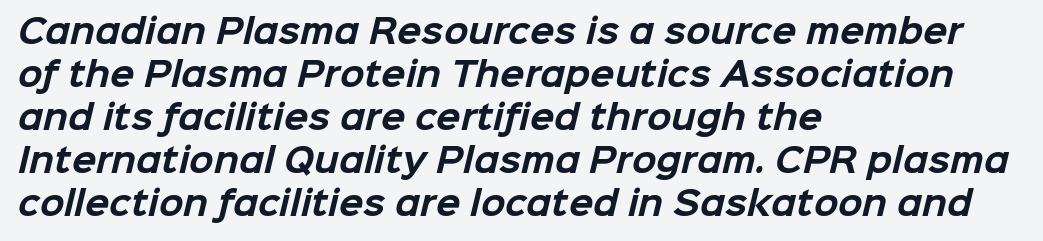
The image shows 32 px bold sans-serif type; set left-aligned, normal line spacing (1.34x), normal letter spacing, not underlined; low stroke contrast and a medium x-height.
